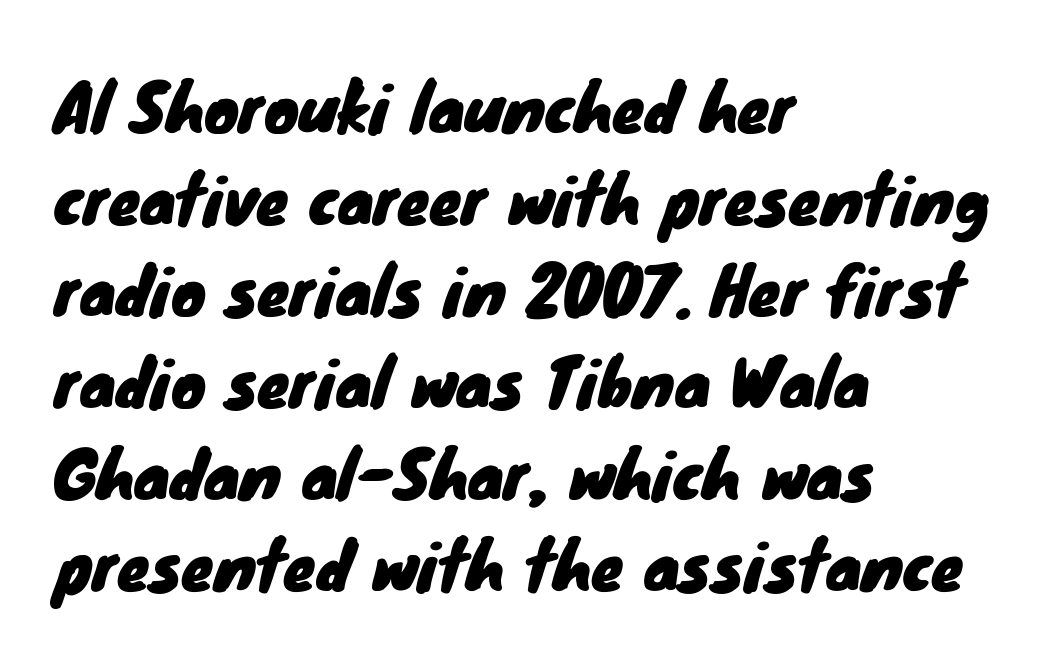
{"serif": "no", "width": "normal", "stroke_contrast": "low", "x_height": "small", "monospaced": "no", "underline": "no", "align": "left", "line_spacing": "normal", "line_spacing_ratio": 1.41, "letter_spacing": "normal", "letter_spacing_em": 0.0, "glyph_px": 65}
